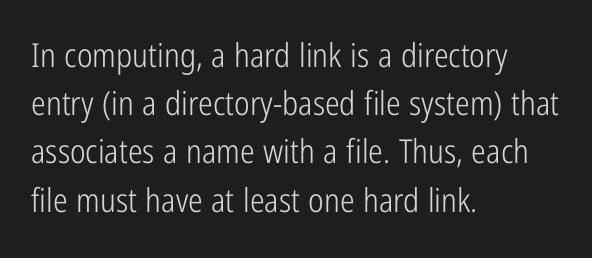
Q: Is the text bold? A: No.
Q: Is the text italic (slanted)? A: No, it is upright.
Q: Is the typeface a serif or a sans-serif typeface? A: Sans-serif.
Q: Is the text underlined? A: No.
Q: How is the paragraph aligned? A: Left-aligned.
Q: Is the spacing between letters normal or unusually wide? A: Normal.
Q: Is the spacing between lines tight, normal or loose? A: Normal.
Q: Width (condensed, normal, or wide)? A: Condensed.
Q: Stroke contrast? A: Low.
Q: x-height? A: Medium.
Q: Monospaced? A: No.
